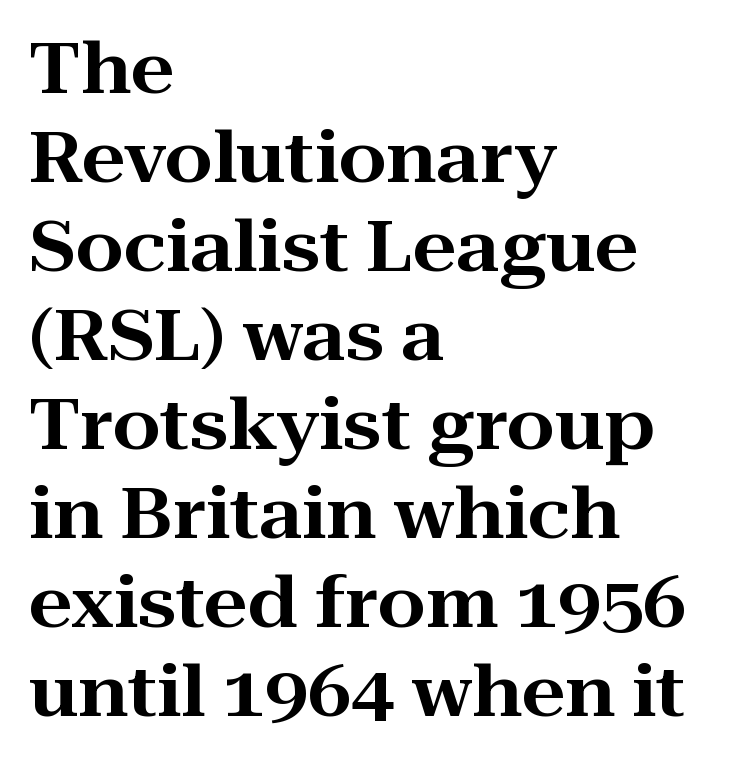
One glance says typical: line gaps are just what's usual. The typography opts for an upright posture over an oblique one. Compared with a centered layout, this one pins lines to the left instead. Characters follow at the spacing the type designer built in. The designer went with a serif here, giving each stem small feet.
